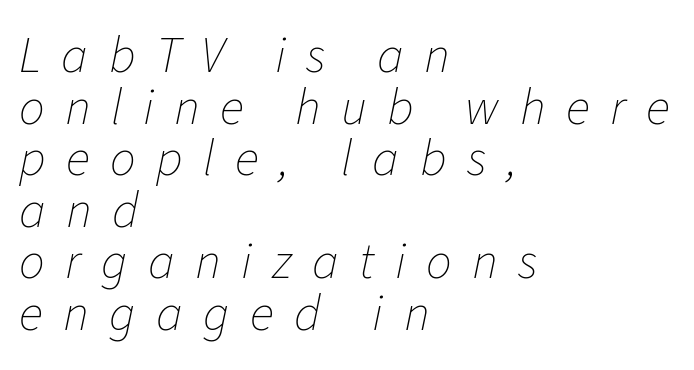
The image shows 51 px thin type, italic (leaning right); set left-aligned, tight line spacing (1.01x), unusually wide letter spacing (+0.4 em), not underlined; low stroke contrast and a medium x-height.
